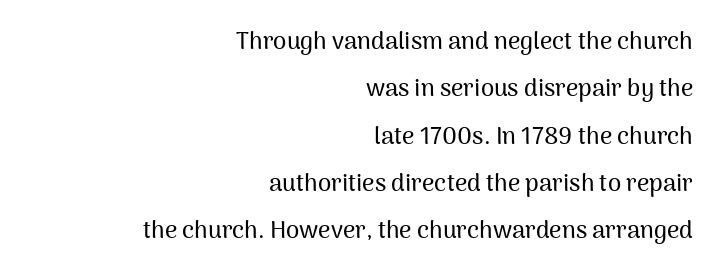
The image shows 24 px text type, upright; set right-aligned, loose line spacing (1.97x), normal letter spacing, not underlined.
